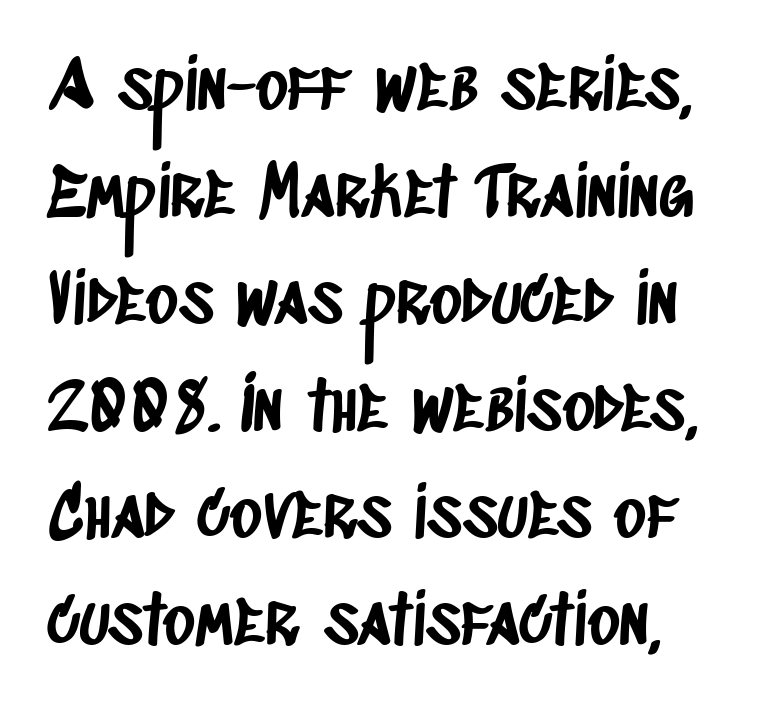
{"serif": "no", "width": "condensed", "stroke_contrast": "low", "x_height": "large", "monospaced": "no", "underline": "no", "align": "left", "line_spacing": "normal", "line_spacing_ratio": 1.55, "letter_spacing": "normal", "letter_spacing_em": 0.0, "glyph_px": 69}
